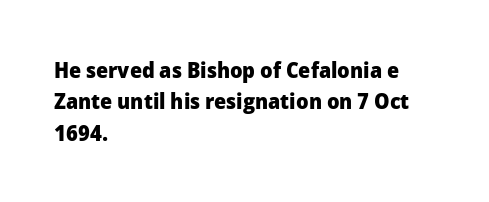
The vertical gap from one line to the next is medium. Bold? Absolutely — the strokes are thick and heavy. Plain, unruled lines of type. The ragged edge is on the right, which tells us the setting is flush left.
